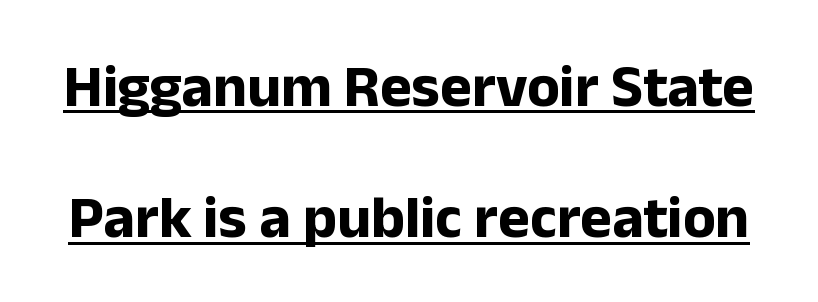
Q: Is the text bold? A: Yes.
Q: Is the text italic (slanted)? A: No, it is upright.
Q: Is the typeface a serif or a sans-serif typeface? A: Sans-serif.
Q: Is the text underlined? A: Yes.
Q: Is the spacing between letters normal or unusually wide? A: Normal.
Q: Is the spacing between lines tight, normal or loose? A: Loose.
Q: Width (condensed, normal, or wide)? A: Normal.
Q: Stroke contrast? A: Low.
Q: x-height? A: Medium.
Q: Monospaced? A: No.
